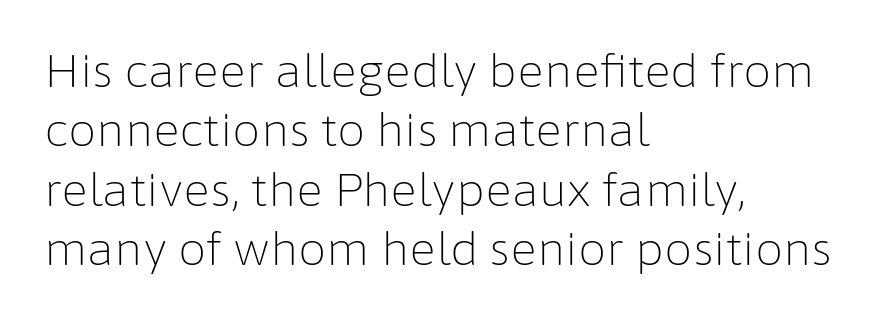
The image shows 45 px light sans-serif type, upright; set left-aligned, normal line spacing (1.32x), normal letter spacing, not underlined; low stroke contrast and a medium x-height.
